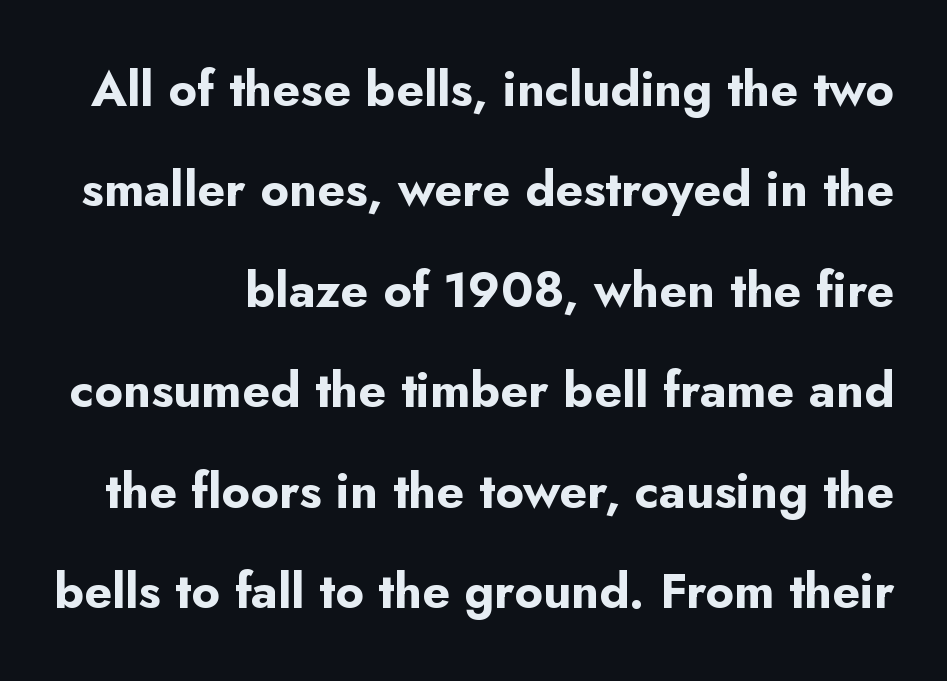
Q: Is the text bold? A: Yes.
Q: Is the text italic (slanted)? A: No, it is upright.
Q: Is the typeface a serif or a sans-serif typeface? A: Sans-serif.
Q: Is the text underlined? A: No.
Q: Is the spacing between letters normal or unusually wide? A: Normal.
Q: Is the spacing between lines tight, normal or loose? A: Loose.
Q: Width (condensed, normal, or wide)? A: Normal.
Q: Stroke contrast? A: Low.
Q: x-height? A: Small.
Q: Monospaced? A: No.
